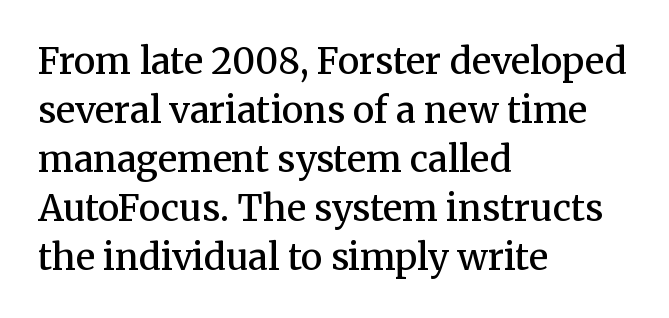
A classic flush-left, rag-right setting is used for this passage. The area under the type is left untouched. The face used here is proportionally spaced, like ordinary book or web type. The letters stand upright; this is a roman face. To sum up the face: it has serifs. Bold? Not quite — semibold, heavier than regular but stopping short.
